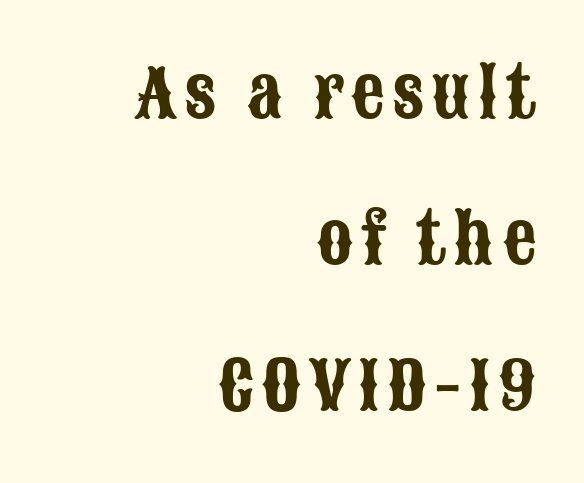
The image shows 67 px condensed sans-serif type, upright; set right-aligned, loose line spacing (2.18x), not underlined; low stroke contrast and a large x-height.
